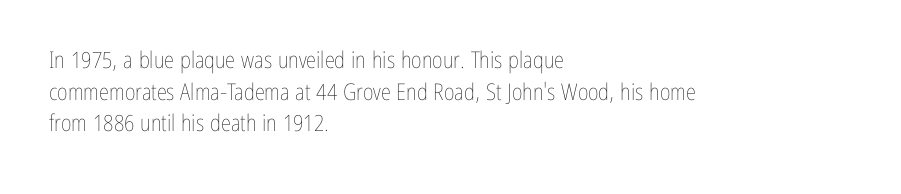
Q: Is the text bold? A: No.
Q: Is the text italic (slanted)? A: No, it is upright.
Q: Is the text underlined? A: No.
Q: How is the paragraph aligned? A: Left-aligned.
Q: Is the spacing between letters normal or unusually wide? A: Normal.
Q: Is the spacing between lines tight, normal or loose? A: Normal.
